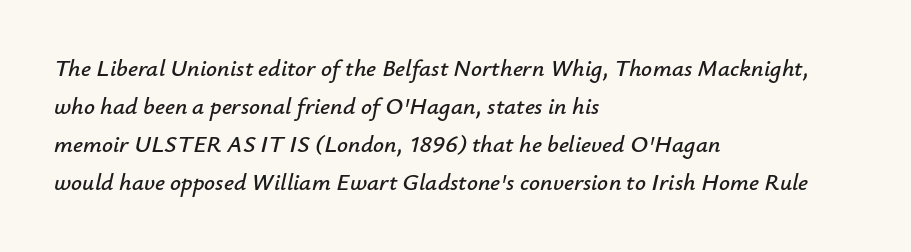
The image shows 24 px text type, italic (leaning right); set left-aligned, normal line spacing (1.59x), normal letter spacing, not underlined.
